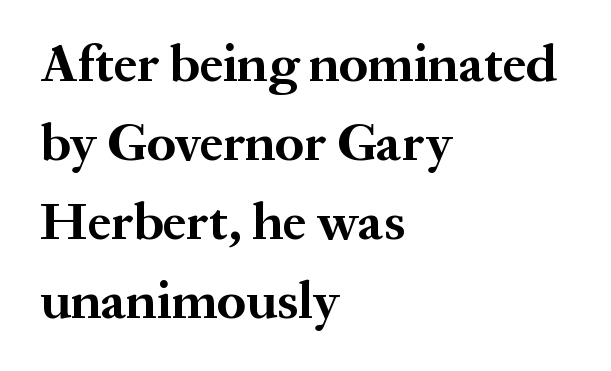
Does the type have serifs? Yes, each stem ends in a small foot. How are the letters spaced? Ordinarily, with no added tracking. Honestly, the row spacing looks completely unremarkable. Descender tails drop into unmarked territory. Stroke thickness is high; the sample reads as a true bold.
